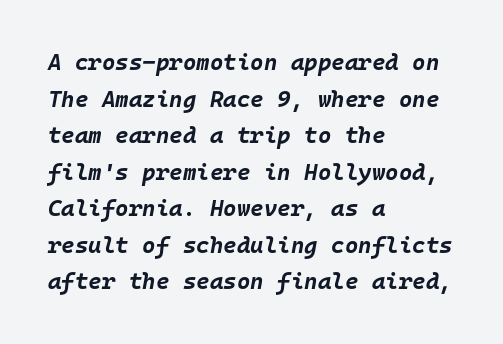
{"italic": "yes", "lean": "right", "slant_degrees": 10, "bold": "yes", "underline": "no", "align": "left", "line_spacing": "normal", "line_spacing_ratio": 1.59, "letter_spacing": "normal", "letter_spacing_em": 0.0, "glyph_px": 23}
